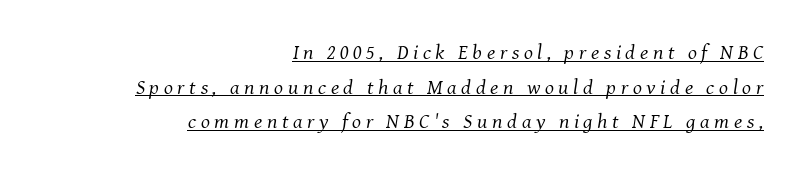
The image shows 21 px text type, italic (leaning right); set right-aligned, normal line spacing (1.65x), unusually wide letter spacing (+0.22 em), underlined.
